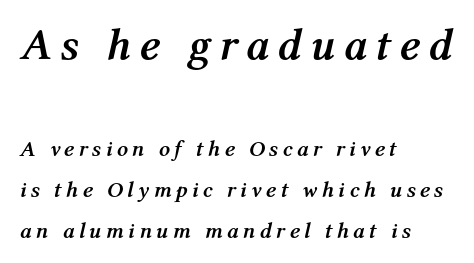
Q: Is the text bold? A: Yes.
Q: Is the text italic (slanted)? A: Yes, it leans right by about 12 degrees.
Q: Is the text underlined? A: No.
Q: How is the paragraph aligned? A: Left-aligned.
Q: Which block of text is set in a larger size, the first (top) or the second (bottom)? A: The first (top) one.
Q: Width (condensed, normal, or wide)? A: Normal.
Q: Stroke contrast? A: Medium.
Q: x-height? A: Medium.
Q: Monospaced? A: No.
